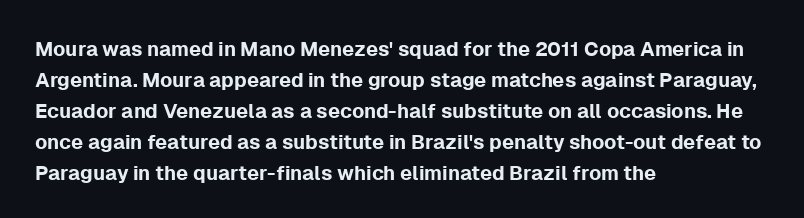
Layout note: lines flush left. Designer's note — italics off, roman on. The baseline area is clear. Reading down the column, the eye jumps a familiar distance to each next line. Default kerning and tracking; the words read as compact shapes.
